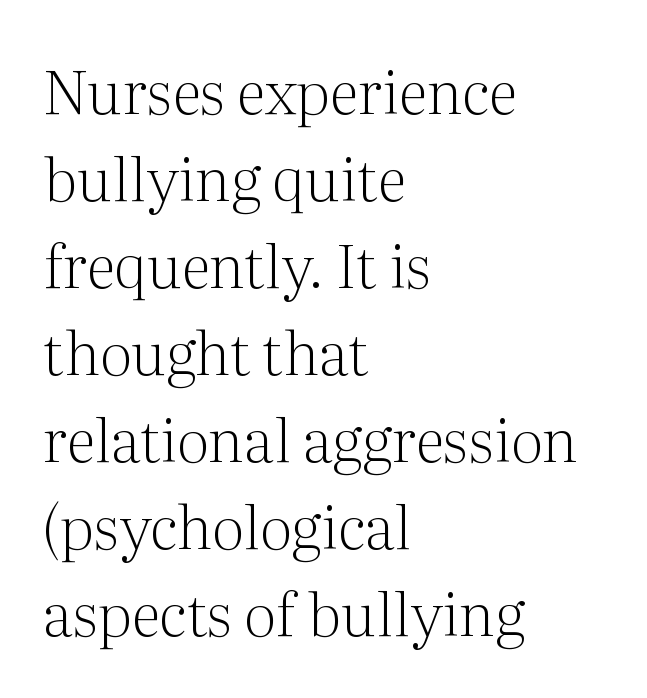
The image shows 60 px light serif type, upright; set left-aligned, normal line spacing (1.45x), normal letter spacing, not underlined; medium stroke contrast and a medium x-height.
